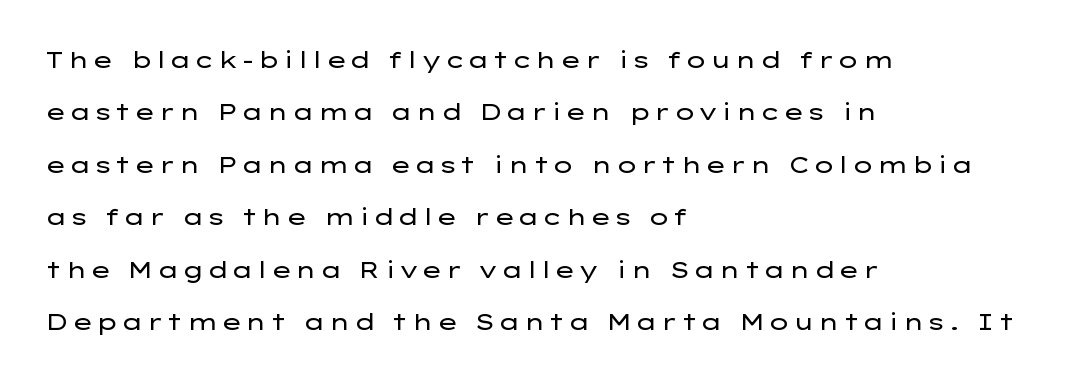
Q: Is the text bold? A: No.
Q: Is the text italic (slanted)? A: No, it is upright.
Q: Is the text underlined? A: No.
Q: How is the paragraph aligned? A: Left-aligned.
Q: Is the spacing between lines tight, normal or loose? A: Loose.
